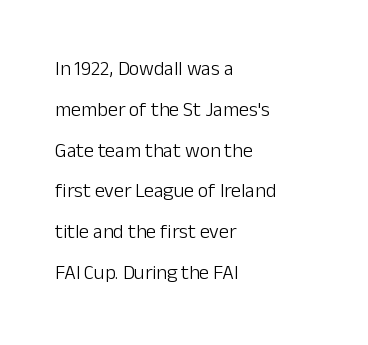
{"italic": "no", "bold": "no", "underline": "no", "align": "left", "line_spacing": "loose", "line_spacing_ratio": 2.04, "letter_spacing": "normal", "letter_spacing_em": 0.0, "glyph_px": 20}
